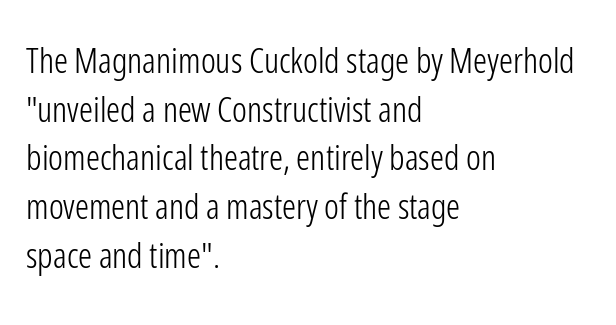
The image shows 35 px light, condensed sans-serif type, upright; set left-aligned, normal line spacing (1.39x), normal letter spacing, not underlined; low stroke contrast and a medium x-height.
